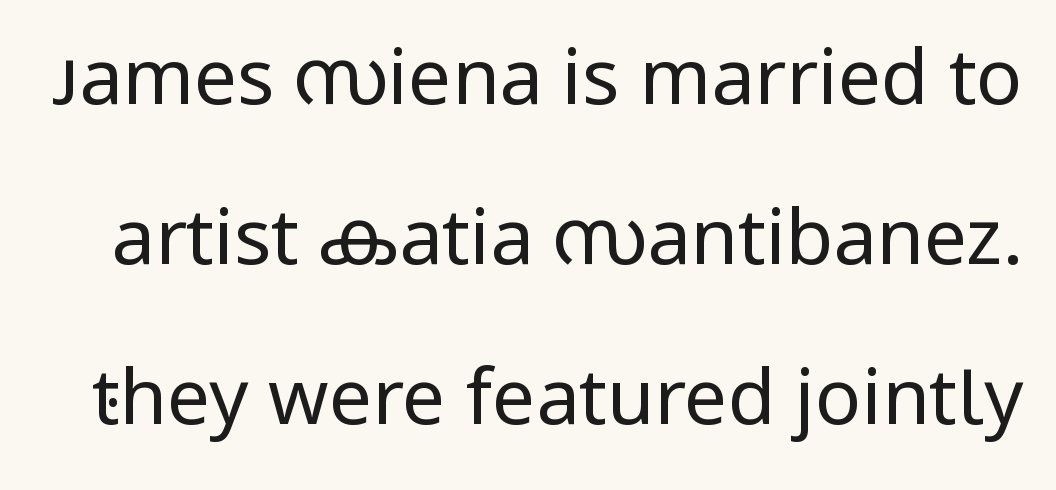
The image shows 77 px regular-weight sans-serif type, upright; set loose line spacing (2.08x), normal letter spacing, not underlined; low stroke contrast and a medium x-height.
